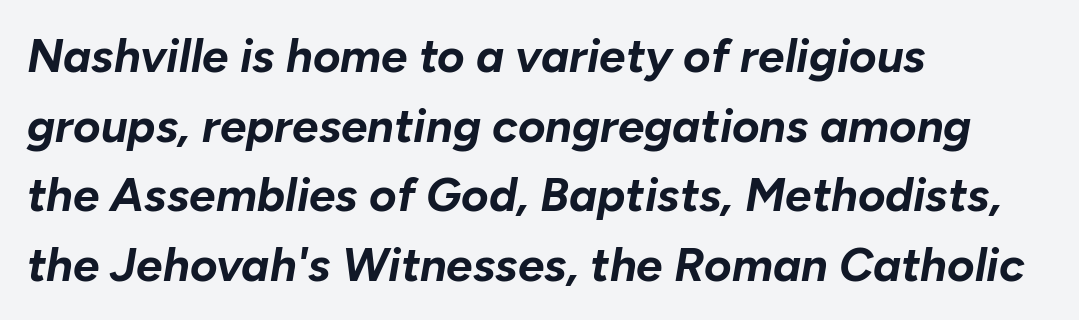
Default kerning and tracking; the words read as compact shapes. Bold? Absolutely — the strokes are thick and heavy. What's the leading like? Ordinary, nothing unusual. These lines are set flush left with a ragged right edge. These lines are rendered in a variable-pitch font.
